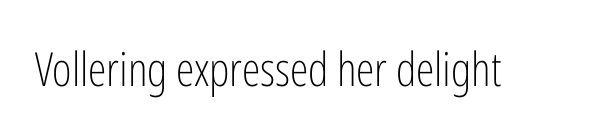
Q: Is the text bold? A: No.
Q: Is the text italic (slanted)? A: No, it is upright.
Q: Is the typeface a serif or a sans-serif typeface? A: Sans-serif.
Q: Is the text underlined? A: No.
Q: Is the spacing between letters normal or unusually wide? A: Normal.
Q: Width (condensed, normal, or wide)? A: Condensed.
Q: Stroke contrast? A: Low.
Q: x-height? A: Medium.
Q: Monospaced? A: No.
